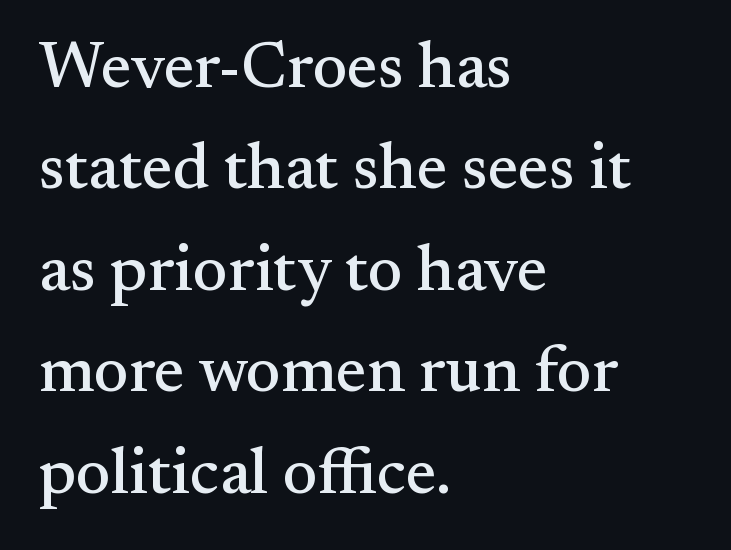
Q: Is the text italic (slanted)? A: No, it is upright.
Q: Is the typeface a serif or a sans-serif typeface? A: Serif.
Q: Is the text underlined? A: No.
Q: How is the paragraph aligned? A: Left-aligned.
Q: Is the spacing between letters normal or unusually wide? A: Normal.
Q: Is the spacing between lines tight, normal or loose? A: Normal.
Q: Width (condensed, normal, or wide)? A: Normal.
Q: Stroke contrast? A: Medium.
Q: x-height? A: Small.
Q: Monospaced? A: No.
